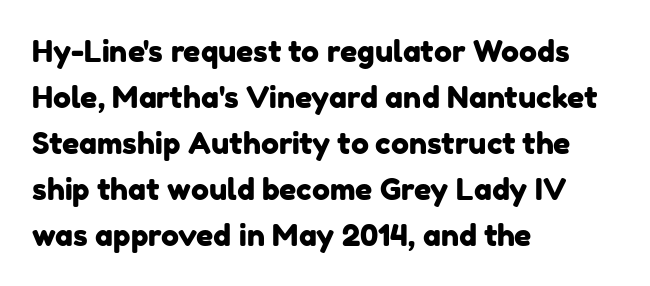
The image shows 30 px sans-serif type; set left-aligned, normal line spacing (1.53x), normal letter spacing, not underlined; low stroke contrast and a medium x-height.
